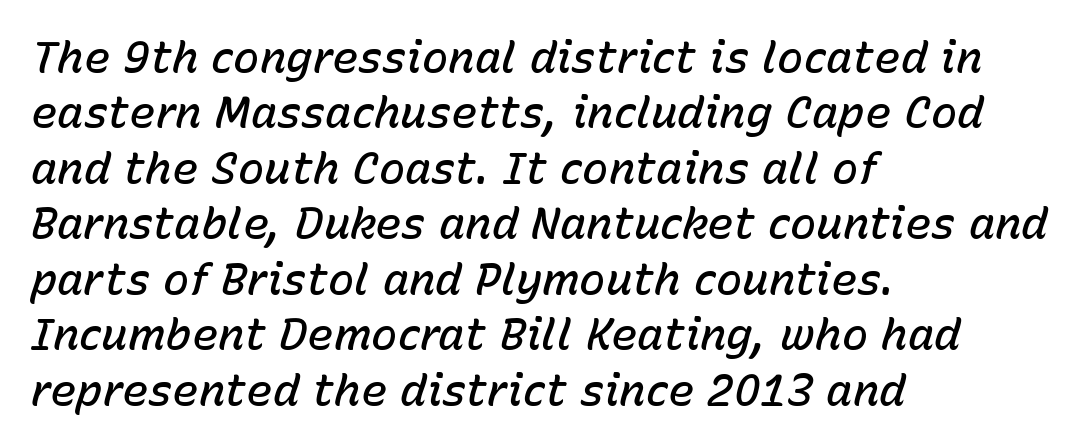
Q: Is the text bold? A: Semi-bold.
Q: Is the text italic (slanted)? A: Yes, it leans right by about 15 degrees.
Q: Is the text underlined? A: No.
Q: How is the paragraph aligned? A: Left-aligned.
Q: Is the spacing between letters normal or unusually wide? A: Normal.
Q: Is the spacing between lines tight, normal or loose? A: Normal.
Q: Width (condensed, normal, or wide)? A: Normal.
Q: Stroke contrast? A: Low.
Q: x-height? A: Medium.
Q: Monospaced? A: No.
